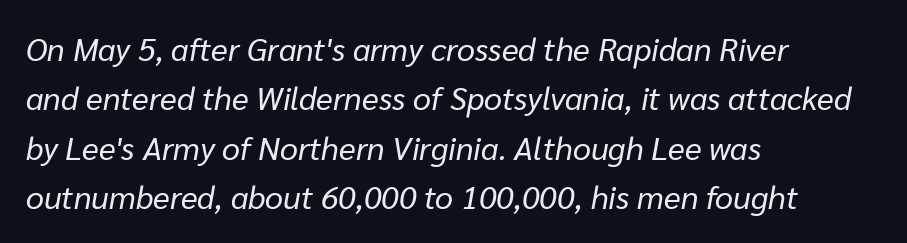
The letters advance in unequal steps, a hallmark of proportional type. Rendered with sloped, italic letterforms. Plain, unruled lines of type. Bold? No — there's no thickening of the strokes.
